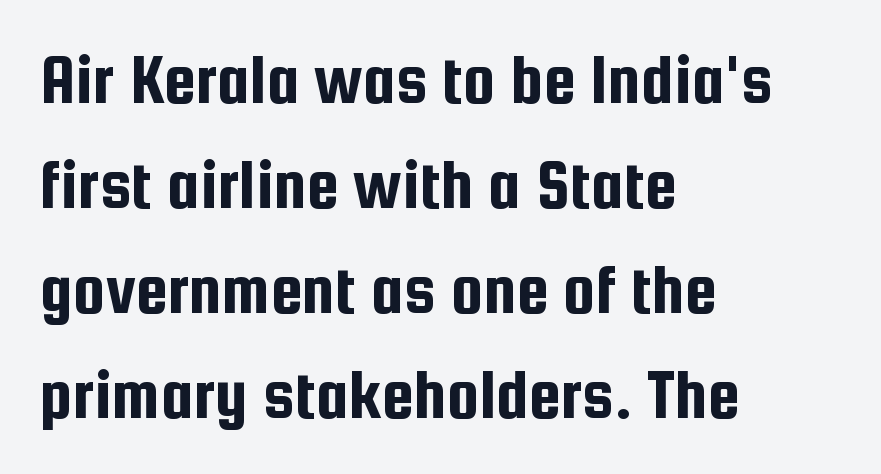
Are there feet on the stems? There aren't — it's a sans. Spacing verdict: proportional, widths tailored to each character. Left-aligned paragraph, ragged on the right. Unlike italic type, these characters show no tilt at all. Descenders are the only things crossing below the line.
